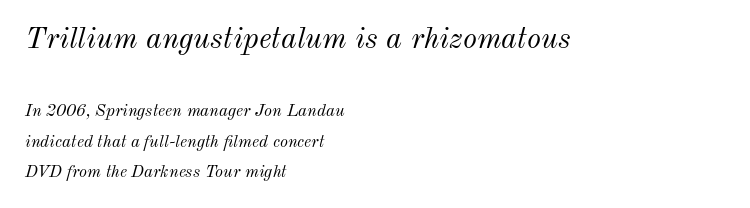
Q: Is the text bold? A: No.
Q: Is the text italic (slanted)? A: Yes, it leans right by about 12 degrees.
Q: Is the text underlined? A: No.
Q: How is the paragraph aligned? A: Left-aligned.
Q: Is the spacing between letters normal or unusually wide? A: Normal.
Q: Which block of text is set in a larger size, the first (top) or the second (bottom)? A: The first (top) one.
Q: Width (condensed, normal, or wide)? A: Normal.
Q: Stroke contrast? A: Medium.
Q: x-height? A: Small.
Q: Monospaced? A: No.
